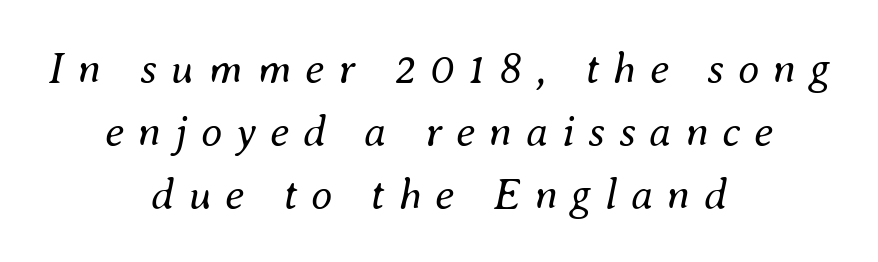
You can tell it's italic because the verticals aren't actually vertical. A typesetter would call this leading conventional body-copy spacing. Heft: none added — not bold. Type without underlining. The paragraph shown floats in the horizontal middle.
